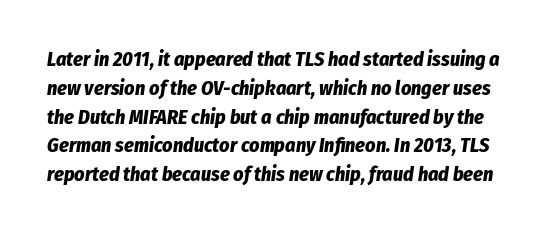
Q: Is the text bold? A: Yes.
Q: Is the text italic (slanted)? A: Yes, it leans right by about 8 degrees.
Q: Is the text underlined? A: No.
Q: Is the spacing between letters normal or unusually wide? A: Normal.
Q: Is the spacing between lines tight, normal or loose? A: Normal.
